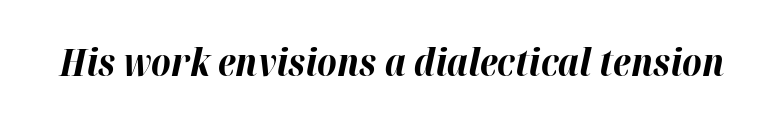
The font's italic variant was chosen for this text. The letters advance in unequal steps, a hallmark of proportional type. Any mark beneath the type? The region is blank. The horizontal fit of the characters is conventional and even.
